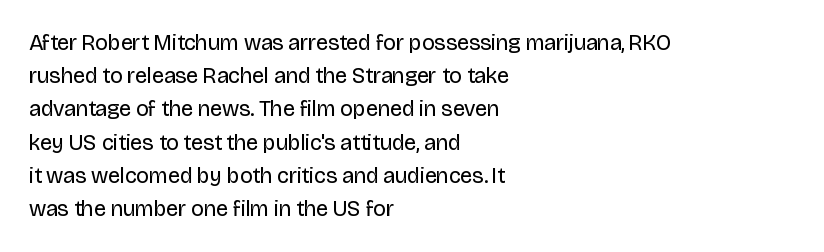
{"italic": "no", "bold": "no", "underline": "no", "align": "left", "line_spacing": "normal", "line_spacing_ratio": 1.51, "letter_spacing": "normal", "letter_spacing_em": 0.0, "glyph_px": 22}
